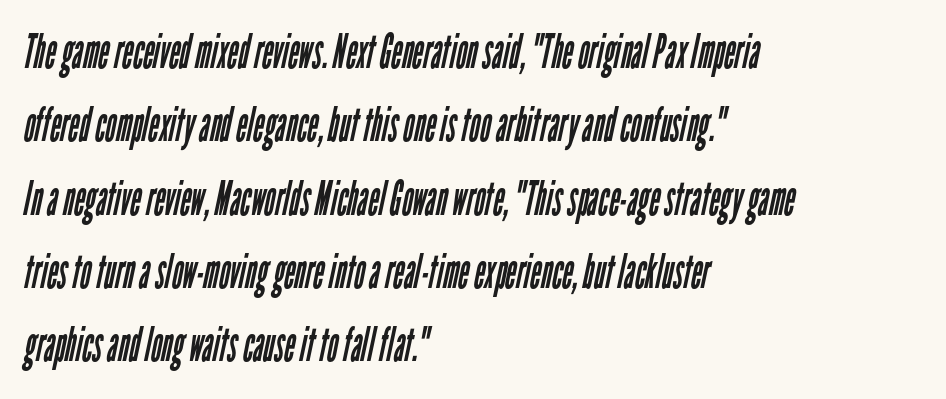
{"serif": "no", "bold": "no", "weight": "regular", "width": "condensed", "stroke_contrast": "low", "x_height": "medium", "monospaced": "no", "underline": "no", "align": "left", "line_spacing": "normal", "line_spacing_ratio": 1.56, "letter_spacing": "normal", "letter_spacing_em": 0.0, "glyph_px": 47}
